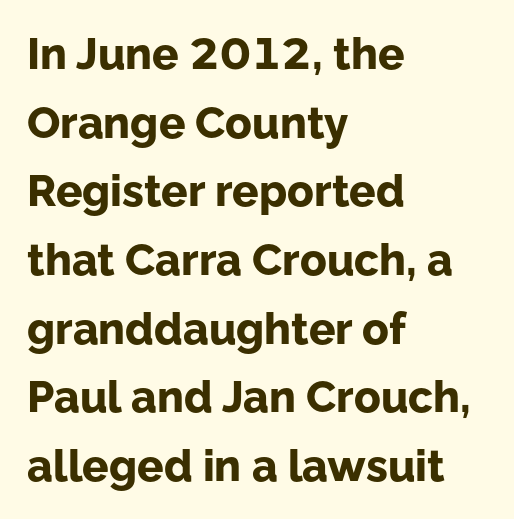
{"serif": "no", "italic": "no", "bold": "yes", "weight": "bold", "width": "normal", "stroke_contrast": "low", "x_height": "medium", "monospaced": "no", "underline": "no", "align": "left", "line_spacing": "normal", "line_spacing_ratio": 1.56, "letter_spacing": "normal", "letter_spacing_em": 0.0, "glyph_px": 44}
